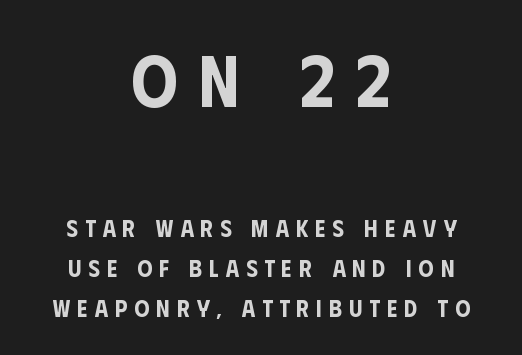
{"serif": "no", "italic": "no", "width": "condensed", "stroke_contrast": "low", "x_height": "large", "monospaced": "no", "underline": "no", "align": "center", "line_spacing": "normal", "line_spacing_ratio": 1.67, "letter_spacing": "wide", "letter_spacing_em": 0.29, "larger_block": "first", "size_ratio": 3.04, "glyph_px": 73}
